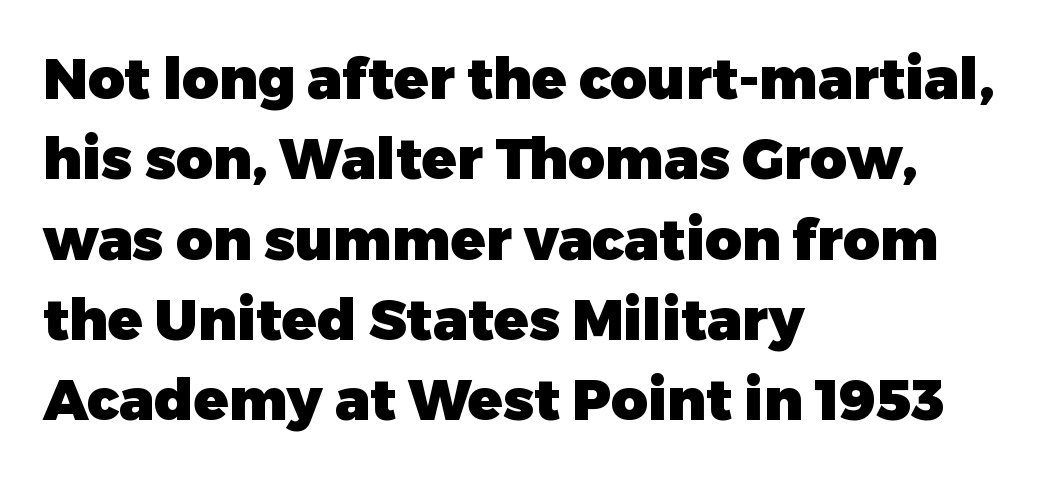
Q: Is the text bold? A: Yes.
Q: Is the text italic (slanted)? A: No, it is upright.
Q: Is the typeface a serif or a sans-serif typeface? A: Sans-serif.
Q: Is the text underlined? A: No.
Q: How is the paragraph aligned? A: Left-aligned.
Q: Is the spacing between letters normal or unusually wide? A: Normal.
Q: Is the spacing between lines tight, normal or loose? A: Normal.
Q: Width (condensed, normal, or wide)? A: Normal.
Q: Stroke contrast? A: Low.
Q: x-height? A: Medium.
Q: Monospaced? A: No.
